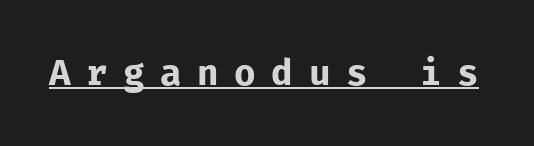
The text was rendered using a sans face with plain stroke endings. Vertical strokes here are truly vertical. Honestly, the letter spacing is so wide it's the main thing you notice. The face used here is monospaced, like something from a code editor.
